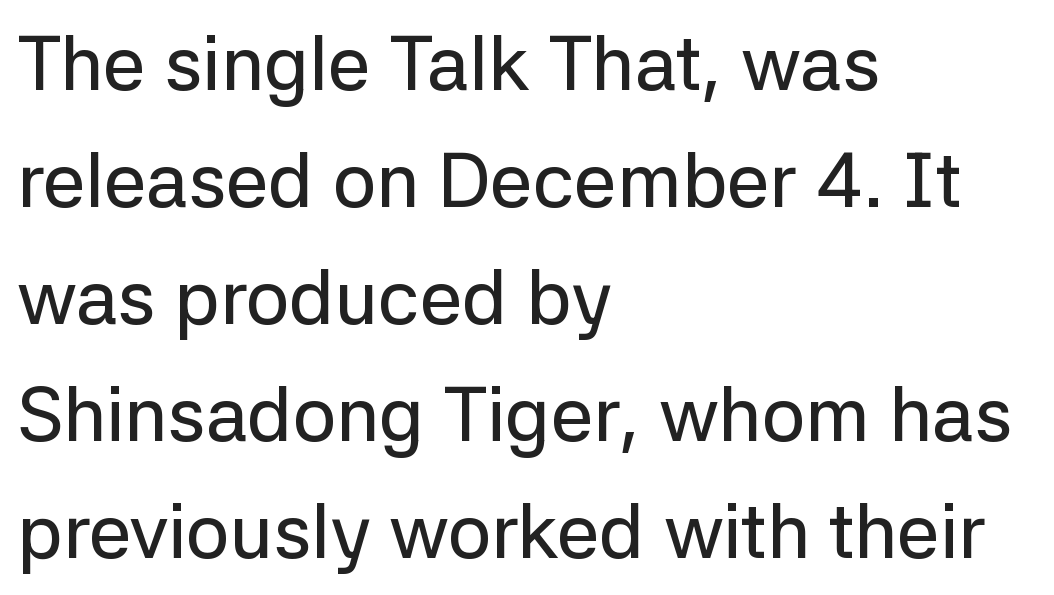
The image shows 76 px sans-serif type, upright; set left-aligned, normal line spacing (1.54x), normal letter spacing, not underlined; low stroke contrast and a medium x-height.
